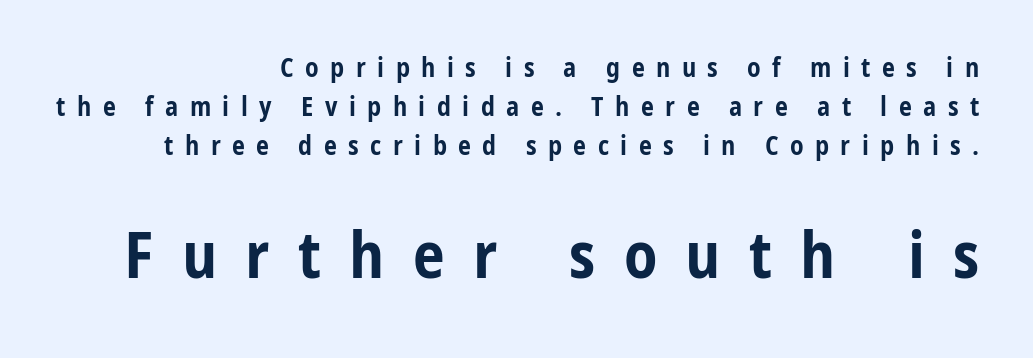
Q: Is the text bold? A: Yes.
Q: Is the text italic (slanted)? A: No, it is upright.
Q: Is the typeface a serif or a sans-serif typeface? A: Sans-serif.
Q: Is the text underlined? A: No.
Q: How is the paragraph aligned? A: Right-aligned.
Q: Is the spacing between letters normal or unusually wide? A: Unusually wide.
Q: Is the spacing between lines tight, normal or loose? A: Normal.
Q: Which block of text is set in a larger size, the first (top) or the second (bottom)? A: The second (bottom) one.
Q: Width (condensed, normal, or wide)? A: Condensed.
Q: Stroke contrast? A: Low.
Q: x-height? A: Medium.
Q: Monospaced? A: No.
